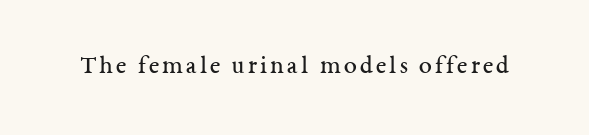
On a weight scale, this lands at 450 or below. The gap between lines stays unmarked. Notice how the stems are strictly vertical — no italics here.
